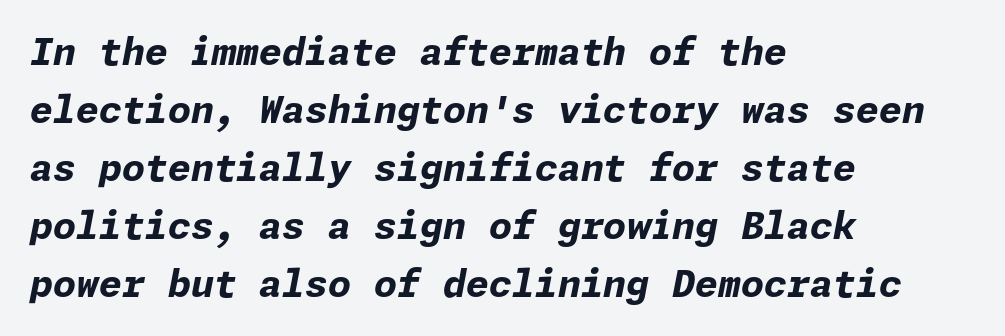
Q: Is the text bold? A: Yes.
Q: Is the text italic (slanted)? A: Yes, it leans right by about 11 degrees.
Q: Is the text underlined? A: No.
Q: How is the paragraph aligned? A: Left-aligned.
Q: Is the spacing between letters normal or unusually wide? A: Normal.
Q: Is the spacing between lines tight, normal or loose? A: Normal.
Q: Width (condensed, normal, or wide)? A: Normal.
Q: Stroke contrast? A: Low.
Q: x-height? A: Medium.
